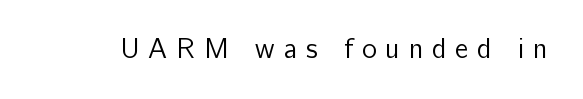
This rendering employs a face without finishing strokes, i.e., a sans-serif. The strokes are not fattened; the text isn't bold. The gaps between neighbouring characters are conspicuously large. Beneath every word, the page is bare.
